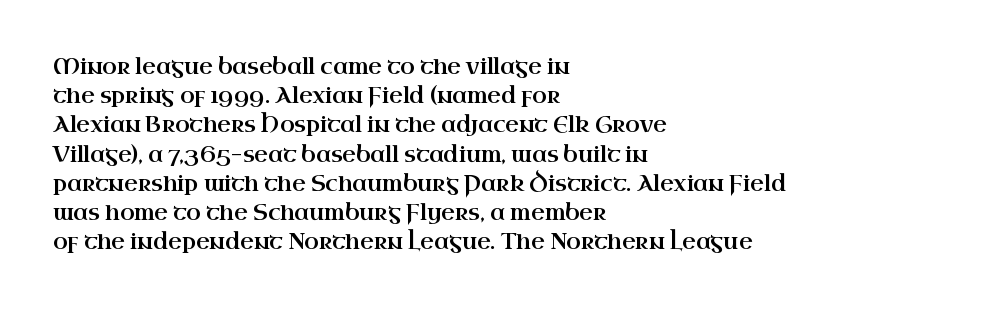
Q: Is the text italic (slanted)? A: No, it is upright.
Q: Is the text underlined? A: No.
Q: How is the paragraph aligned? A: Left-aligned.
Q: Is the spacing between letters normal or unusually wide? A: Normal.
Q: Is the spacing between lines tight, normal or loose? A: Normal.
